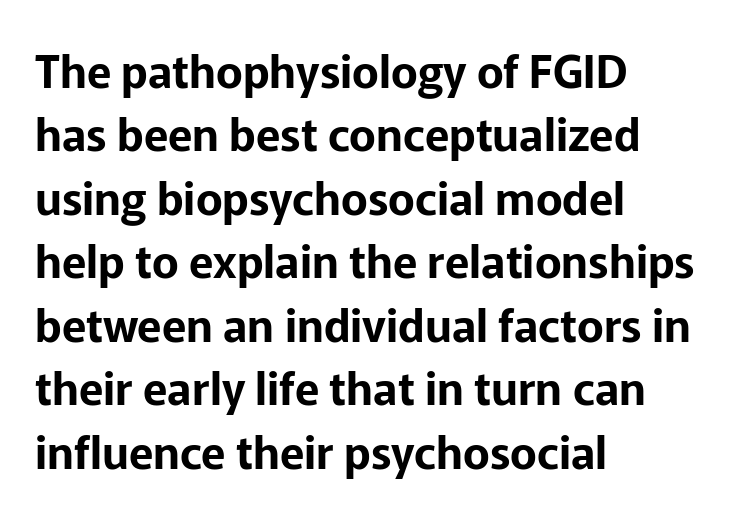
Summary of vertical rhythm: regular, with standard interline spacing. Compared with a centered layout, this one pins lines to the left instead. The lettering holds an erect, upright posture throughout. Underlining? Definitely not there.
